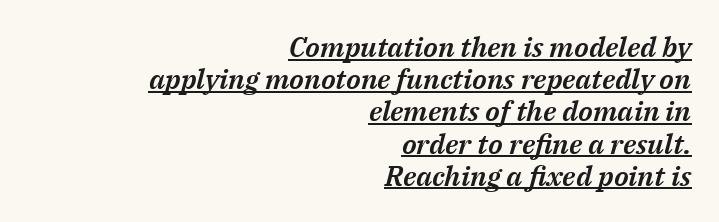
The image shows 28 px text type, italic (leaning right); set right-aligned, tight line spacing (1.15x), normal letter spacing, underlined; medium stroke contrast and a medium x-height.
